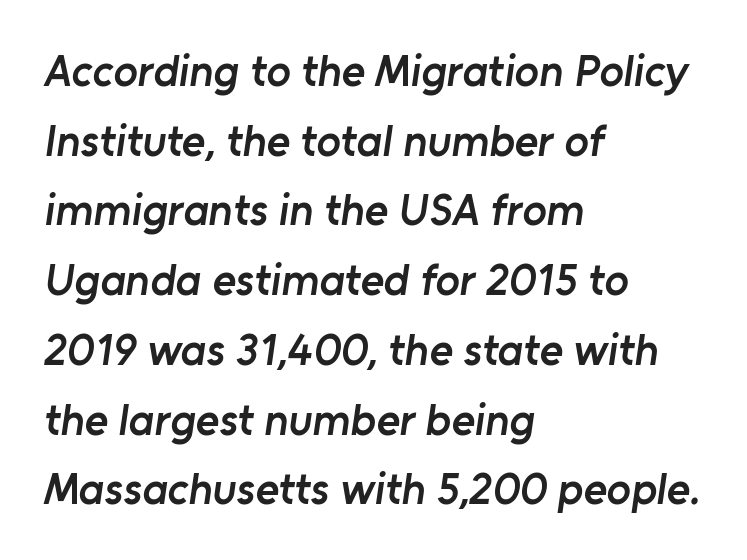
The line-height multiplier appears to be the usual default. Are there feet on the stems? There aren't — it's a sans. The type is set solid horizontally, with unmodified tracking. Compared with an ordinary text face, these strokes are moderately heavier — a semibold. One-word summary of the alignment: left. Do the characters align in a grid? No, the font is proportional.
